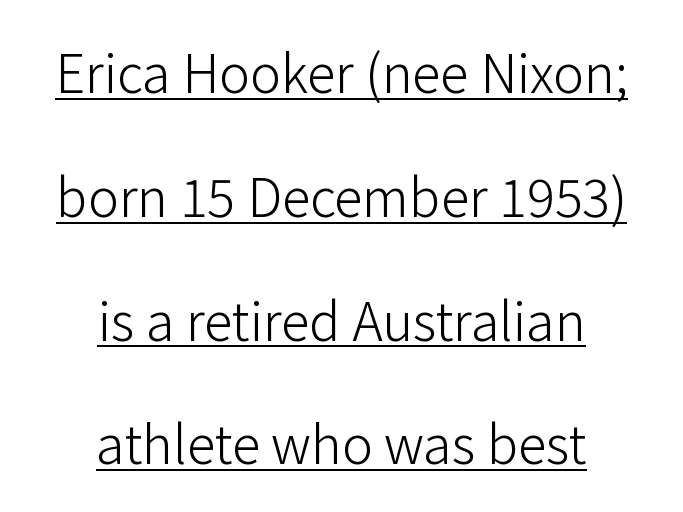
The image shows 52 px light sans-serif type, upright; set centered, loose line spacing (2.38x), normal letter spacing, underlined; low stroke contrast and a medium x-height.
